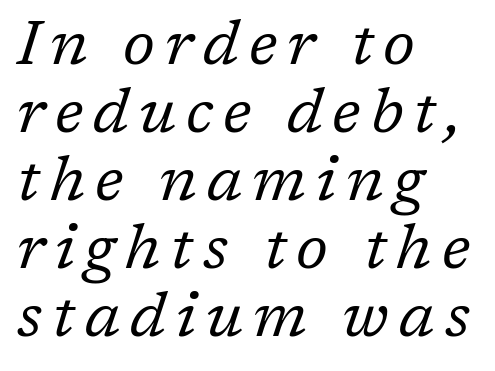
Q: Is the text bold? A: No.
Q: Is the text italic (slanted)? A: Yes, it leans right by about 17 degrees.
Q: Is the typeface a serif or a sans-serif typeface? A: Serif.
Q: Is the text underlined? A: No.
Q: How is the paragraph aligned? A: Left-aligned.
Q: Is the spacing between lines tight, normal or loose? A: Tight.
Q: Width (condensed, normal, or wide)? A: Normal.
Q: Stroke contrast? A: Low.
Q: x-height? A: Medium.
Q: Monospaced? A: No.
